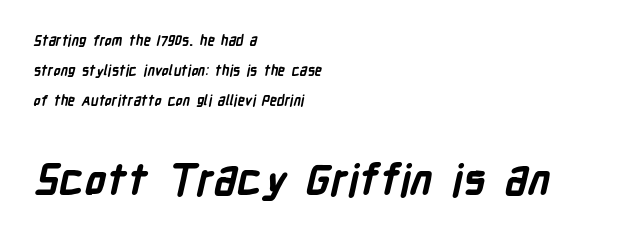
Q: Is the text bold? A: Yes.
Q: Is the typeface a serif or a sans-serif typeface? A: Sans-serif.
Q: Is the text underlined? A: No.
Q: How is the paragraph aligned? A: Left-aligned.
Q: Is the spacing between letters normal or unusually wide? A: Normal.
Q: Is the spacing between lines tight, normal or loose? A: Loose.
Q: Which block of text is set in a larger size, the first (top) or the second (bottom)? A: The second (bottom) one.
Q: Width (condensed, normal, or wide)? A: Condensed.
Q: Stroke contrast? A: Low.
Q: x-height? A: Medium.
Q: Monospaced? A: No.
